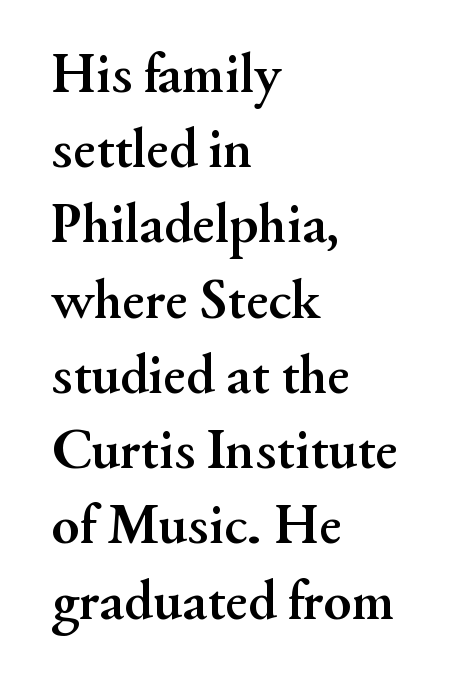
Descenders are the only things crossing below the line. Italic? Not at all — the glyphs are vertical. The letters carry serifs — small finishing strokes at the ends of their stems. Spacing verdict: proportional, widths tailored to each character. Each new line begins a customary step beneath the previous one.
